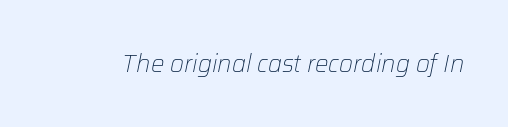
No extra tracking has been applied to these lines. Stems and bowls with no extra thickness — not bold. The whole block is typeset with a tilt. Beneath every word, the page is bare.
